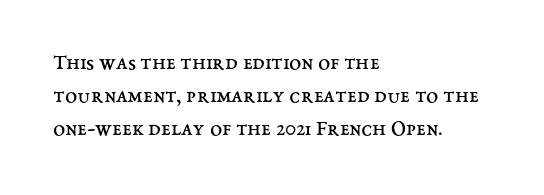
Descender tails drop into unmarked territory. Vertically, the passage feels balanced, rows spaced as you'd expect. The typesetter chose a ragged-right arrangement here. The typography opts for an upright posture over an oblique one. The rendering keeps characters at their native spacing. Stroke mass is kept to a normal reading level or below.
